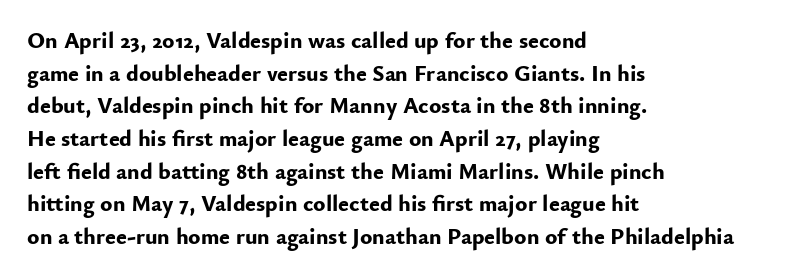
Q: Is the text bold? A: Yes.
Q: Is the text italic (slanted)? A: No, it is upright.
Q: Is the text underlined? A: No.
Q: How is the paragraph aligned? A: Left-aligned.
Q: Is the spacing between letters normal or unusually wide? A: Normal.
Q: Is the spacing between lines tight, normal or loose? A: Normal.
